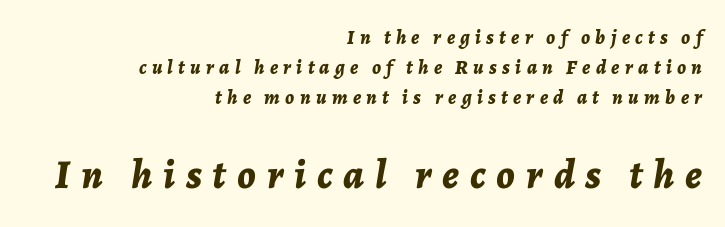
{"italic": "yes", "lean": "right", "slant_degrees": 7, "bold": "yes", "weight": "bold", "width": "normal", "stroke_contrast": "low", "x_height": "medium", "monospaced": "no", "underline": "no", "align": "right", "line_spacing": "normal", "line_spacing_ratio": 1.51, "letter_spacing": "wide", "letter_spacing_em": 0.27, "larger_block": "second", "size_ratio": 2.05, "glyph_px": 41}
